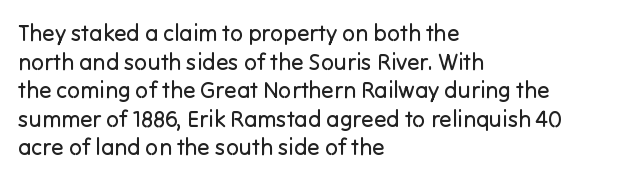
{"italic": "no", "bold": "no", "underline": "no", "align": "left", "line_spacing_ratio": 1.24, "letter_spacing": "normal", "letter_spacing_em": 0.0, "glyph_px": 23}
